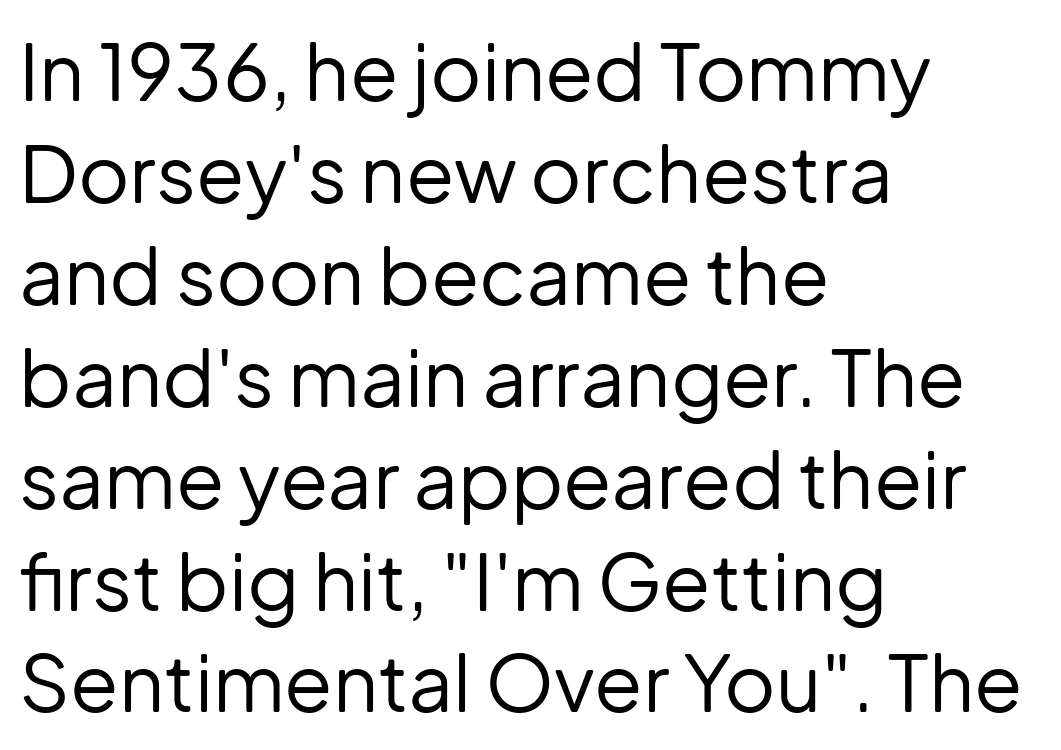
Q: Is the text bold? A: No.
Q: Is the text italic (slanted)? A: No, it is upright.
Q: Is the typeface a serif or a sans-serif typeface? A: Sans-serif.
Q: Is the text underlined? A: No.
Q: How is the paragraph aligned? A: Left-aligned.
Q: Is the spacing between letters normal or unusually wide? A: Normal.
Q: Is the spacing between lines tight, normal or loose? A: Normal.
Q: Width (condensed, normal, or wide)? A: Normal.
Q: Stroke contrast? A: Low.
Q: x-height? A: Medium.
Q: Monospaced? A: No.
